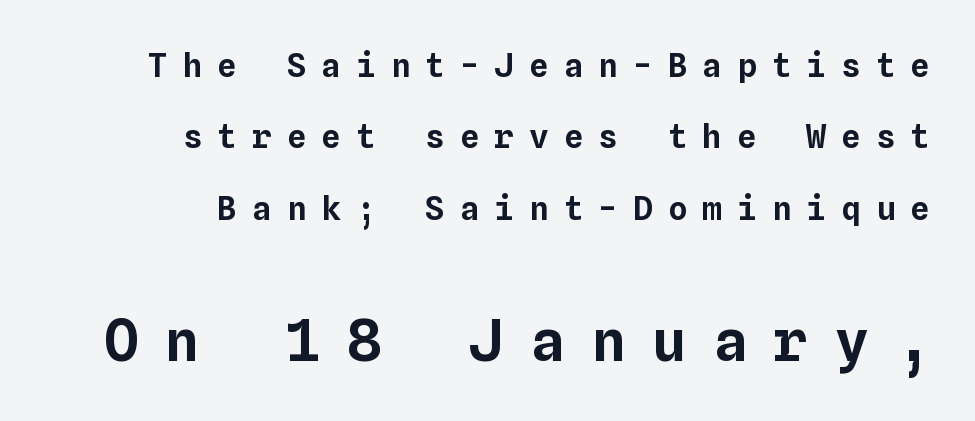
The image shows 58 px text type, upright, monospaced; set right-aligned, loose line spacing (2.16x), unusually wide letter spacing (+0.45 em), not underlined; the second (bottom) block is 1.76x larger; low stroke contrast and a medium x-height.
